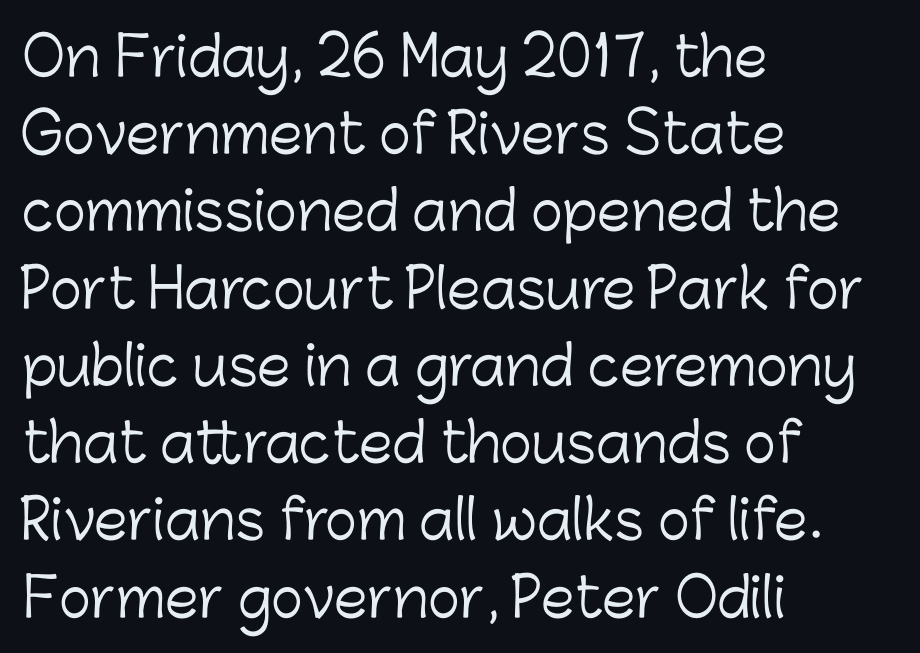
The cut favours lightness, reaching ordinary text weight at its darkest. Each letter's strokes conclude bluntly, with no projecting serifs. No extra tracking has been applied to these lines. Varying glyph widths throughout — classic text-font behaviour. These lines stack with their left ends in a neat column. Is there much room between lines? A standard amount, neither cramped nor airy.
